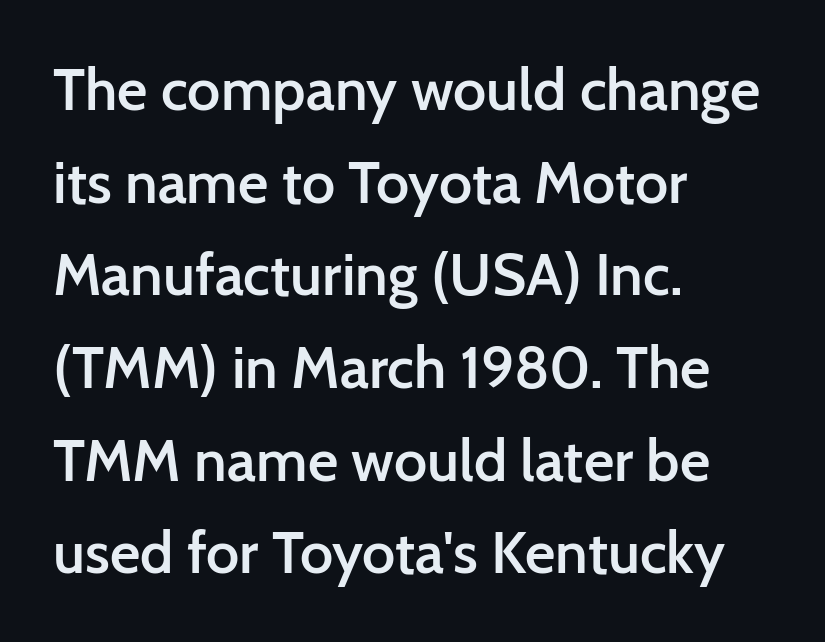
{"serif": "no", "italic": "no", "bold": "semi", "weight": "semibold", "width": "normal", "stroke_contrast": "low", "x_height": "medium", "monospaced": "no", "underline": "no", "align": "left", "line_spacing": "normal", "line_spacing_ratio": 1.57, "letter_spacing": "normal", "letter_spacing_em": 0.0, "glyph_px": 59}
